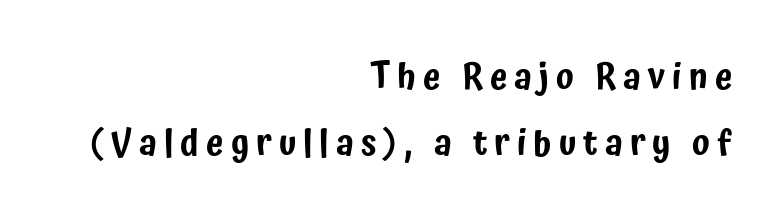
Leftover space on each line is placed entirely before the opening word. Think of a printed novel: that variable character pitch is what you see here. Type style note: lacks serifs. The words here are not underlined. When letters stand straight like this, we call the style roman or upright.
